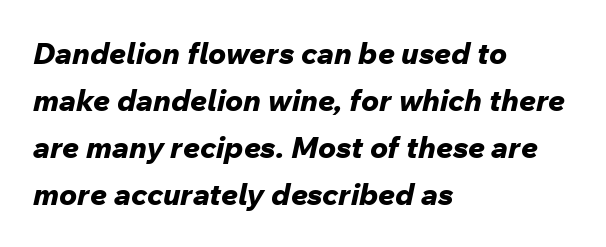
The image shows 30 px bold type, italic (leaning right); set left-aligned, normal line spacing (1.57x), normal letter spacing, not underlined; low stroke contrast and a medium x-height.
